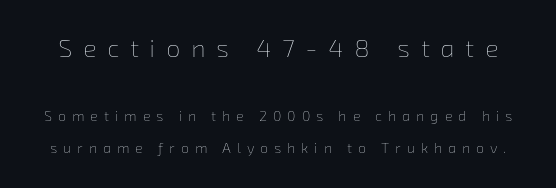
The strokes are not fattened; the text isn't bold. The lines are spread far apart with generous leading. What stands out about the letter spacing? Its width — letters are far apart. No word sits above an underline. The upper block of text is set noticeably larger than the block beneath it.
